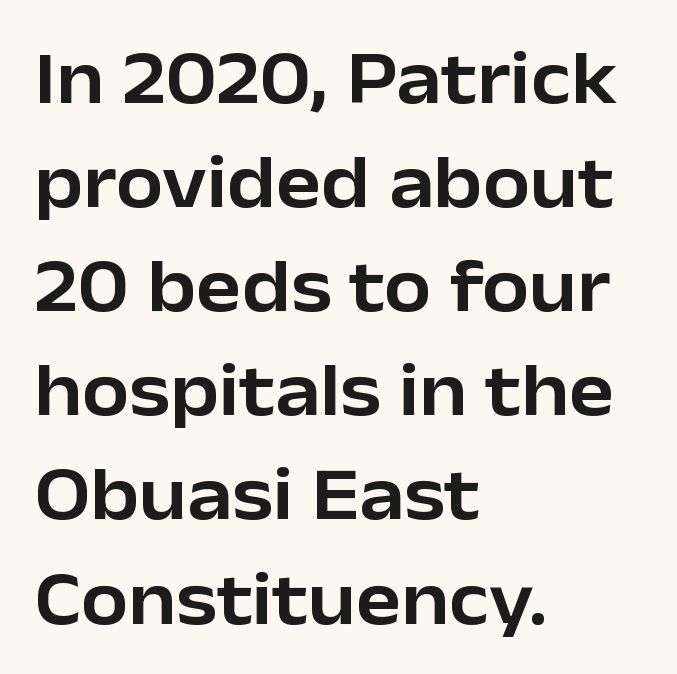
The image shows 76 px sans-serif type, upright; set left-aligned, normal line spacing (1.37x), normal letter spacing, not underlined; low stroke contrast and a medium x-height.
